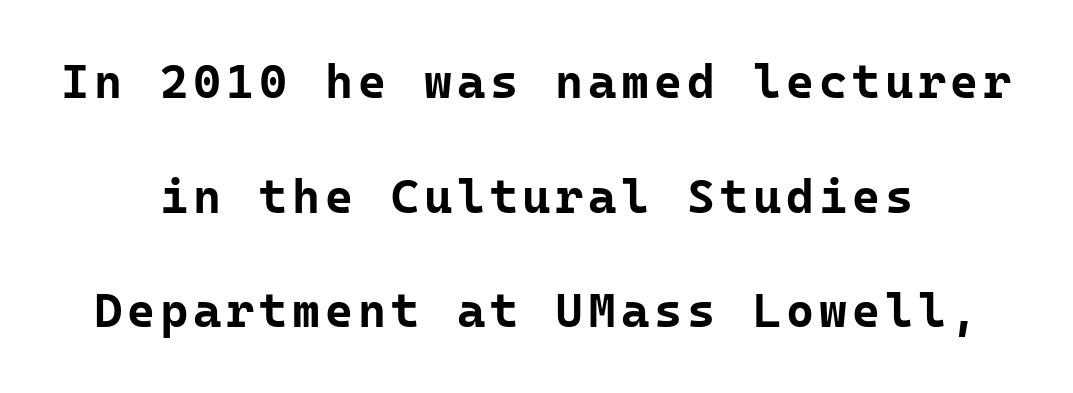
The image shows 48 px bold sans-serif type, upright, monospaced; set centered, loose line spacing (2.39x), not underlined; low stroke contrast and a medium x-height.
